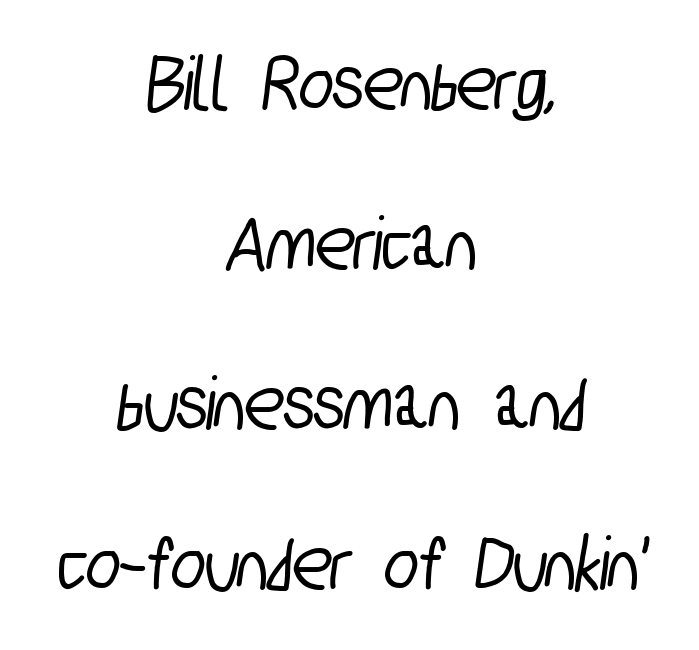
The image shows 80 px condensed sans-serif type; set centered, loose line spacing (2.0x), normal letter spacing, not underlined; low stroke contrast and a medium x-height.
